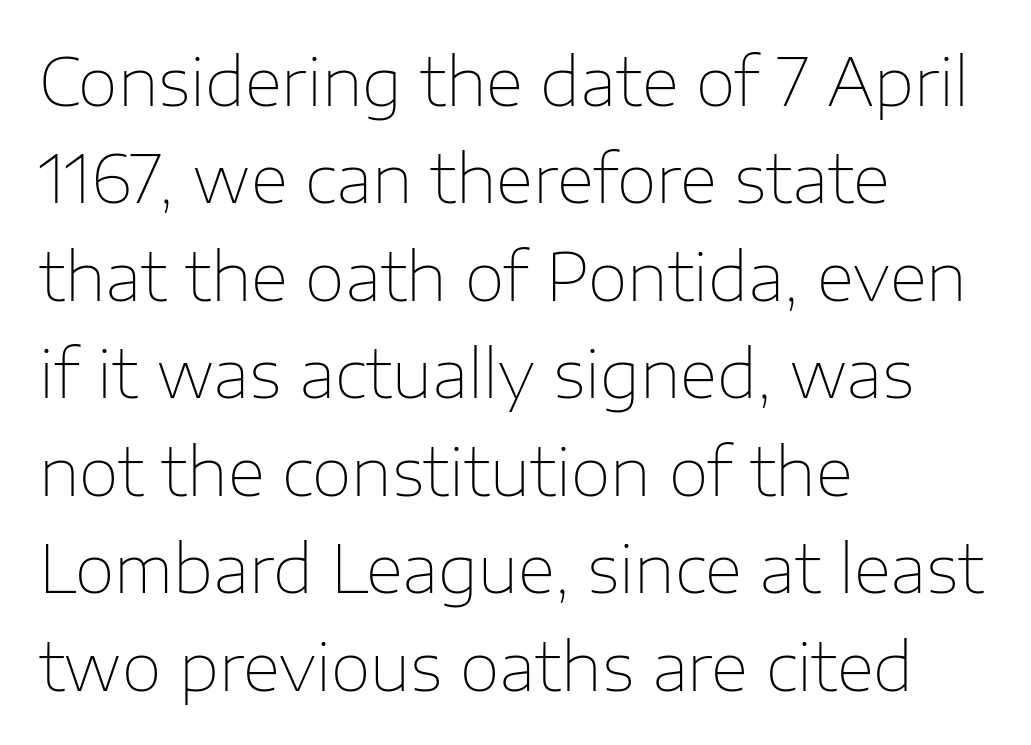
Q: Is the text bold? A: No.
Q: Is the text italic (slanted)? A: No, it is upright.
Q: Is the typeface a serif or a sans-serif typeface? A: Sans-serif.
Q: Is the text underlined? A: No.
Q: How is the paragraph aligned? A: Left-aligned.
Q: Is the spacing between letters normal or unusually wide? A: Normal.
Q: Is the spacing between lines tight, normal or loose? A: Normal.
Q: Width (condensed, normal, or wide)? A: Normal.
Q: Stroke contrast? A: Low.
Q: x-height? A: Medium.
Q: Monospaced? A: No.
